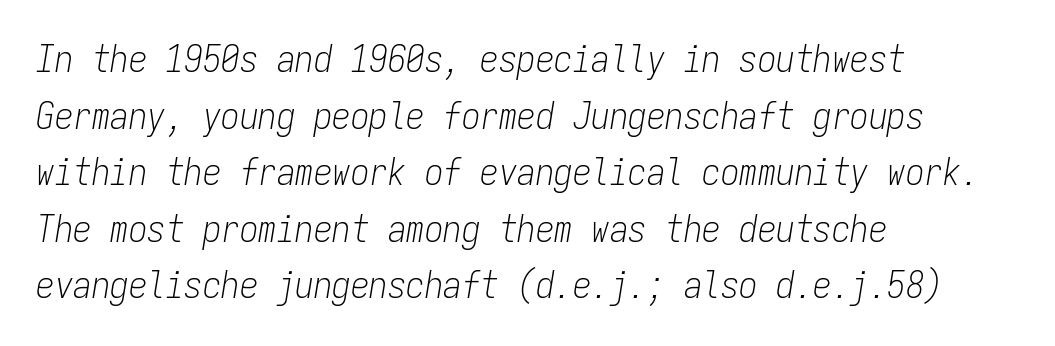
Think of a typewriter: that constant character pitch is what you see here. Only glyphs here, with clear space below each row. This is oblique type, the kind used for emphasis or titles. Notice how descenders clear the ascenders below comfortably — that's standard leading.
